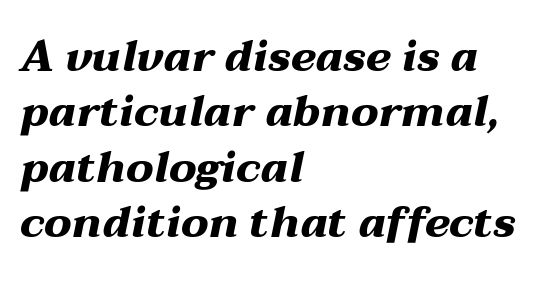
The image shows 43 px heavy, wide type, italic (leaning right); set left-aligned, normal line spacing (1.29x), normal letter spacing, not underlined; medium stroke contrast and a medium x-height.
